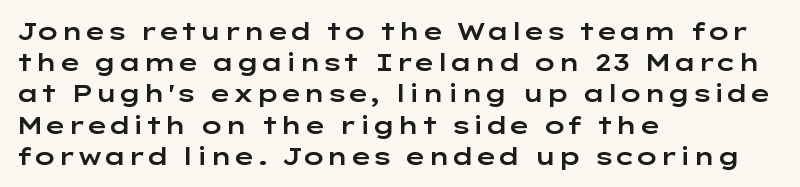
Does the copy run flush right? No — it runs flush left. The font's upright variant was chosen for this text. Descender tails drop into unmarked territory. Reading down the column, the eye jumps a familiar distance to each next line.
